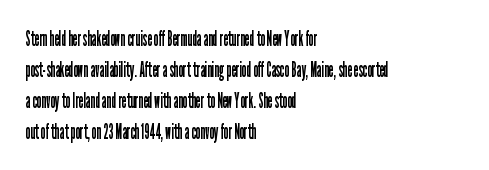
No chunkiness to these letters — they're not bold. The area under the type is left untouched. This rendering uses left alignment, leaving the right contour irregular. The font's upright variant was chosen for this text. Compared with typical body copy, the letter spacing here is the same.
